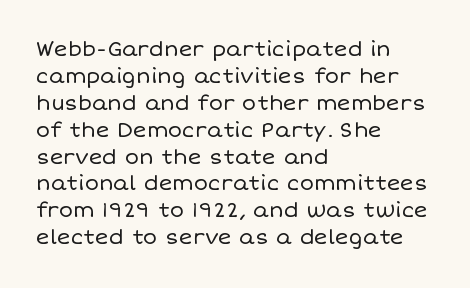
The image shows 21 px text type, upright; set left-aligned, normal line spacing (1.28x), normal letter spacing, not underlined.
